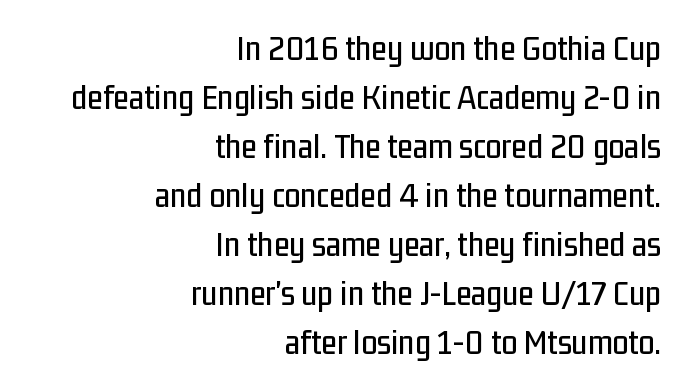
Does the type have serifs? No, each stem ends abruptly. This is roman type, the default non-slanted kind. This sample has the flowing, uneven cadence of proportional lettering. There is no visible air inserted between adjacent glyphs. Leading: standard. Which margin do the lines hug? The right one — the left edge is uneven.
